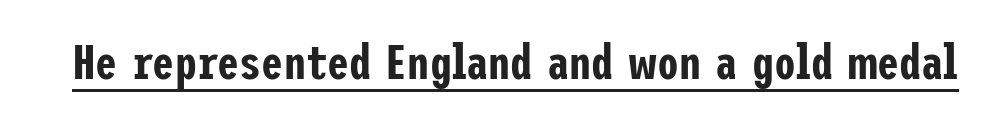
The image shows 49 px condensed sans-serif type, upright; set normal letter spacing, underlined; low stroke contrast and a medium x-height.
